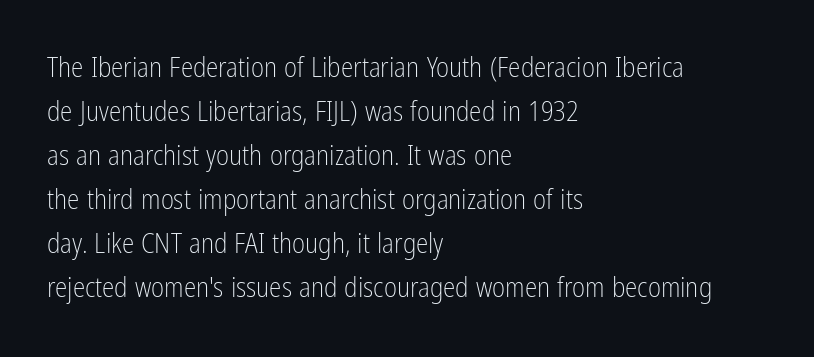
Q: Is the text bold? A: No.
Q: Is the text italic (slanted)? A: No, it is upright.
Q: Is the typeface a serif or a sans-serif typeface? A: Sans-serif.
Q: Is the text underlined? A: No.
Q: How is the paragraph aligned? A: Left-aligned.
Q: Is the spacing between letters normal or unusually wide? A: Normal.
Q: Is the spacing between lines tight, normal or loose? A: Normal.
Q: Width (condensed, normal, or wide)? A: Condensed.
Q: Stroke contrast? A: Low.
Q: x-height? A: Medium.
Q: Monospaced? A: No.
